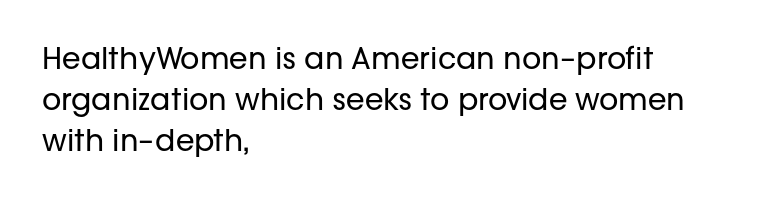
{"serif": "no", "italic": "no", "bold": "no", "weight": "regular", "width": "normal", "stroke_contrast": "low", "x_height": "medium", "monospaced": "no", "underline": "no", "align": "left", "line_spacing": "normal", "line_spacing_ratio": 1.36, "letter_spacing": "normal", "letter_spacing_em": 0.0, "glyph_px": 30}
